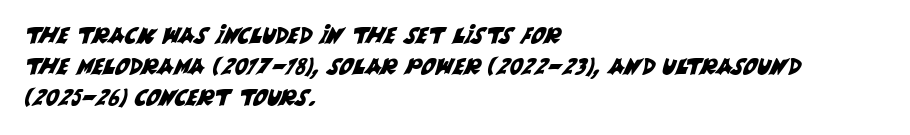
{"underline": "no", "align": "left", "line_spacing": "normal", "line_spacing_ratio": 1.41, "letter_spacing": "normal", "letter_spacing_em": 0.0, "glyph_px": 22}
